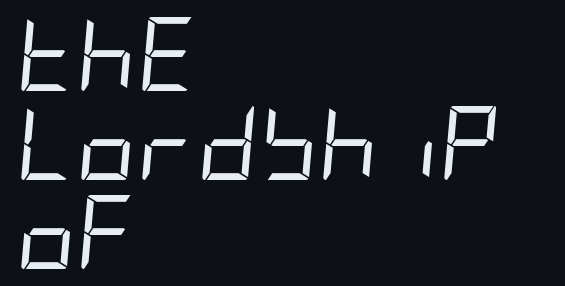
The lines in this sample share a left origin and differ only in where they stop. This rendering features lettering with no underline. How are the letters spaced? Ordinarily, with no added tracking. In terms of posture, this sample is oblique.
